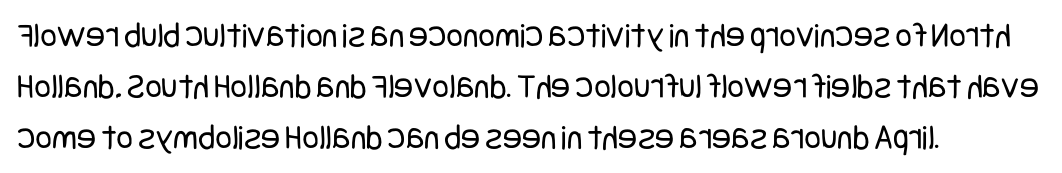
{"serif": "no", "italic": "no", "bold": "no", "weight": "regular", "width": "condensed", "stroke_contrast": "low", "x_height": "large", "underline": "no", "align": "left", "line_spacing": "normal", "line_spacing_ratio": 1.41, "letter_spacing": "normal", "letter_spacing_em": 0.0, "glyph_px": 36}
